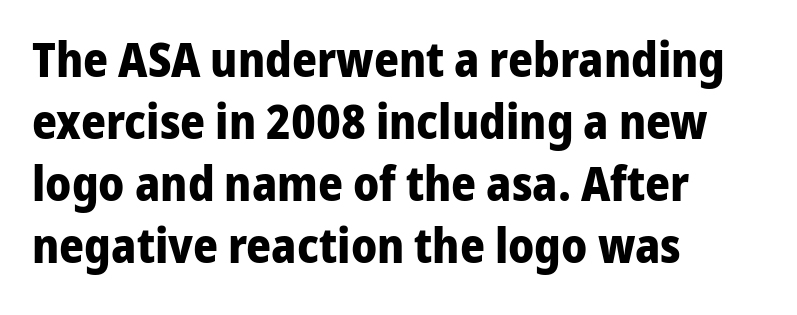
Q: Is the text bold? A: Yes.
Q: Is the text italic (slanted)? A: No, it is upright.
Q: Is the typeface a serif or a sans-serif typeface? A: Sans-serif.
Q: Is the text underlined? A: No.
Q: How is the paragraph aligned? A: Left-aligned.
Q: Is the spacing between letters normal or unusually wide? A: Normal.
Q: Is the spacing between lines tight, normal or loose? A: Normal.
Q: Width (condensed, normal, or wide)? A: Normal.
Q: Stroke contrast? A: Low.
Q: x-height? A: Medium.
Q: Monospaced? A: No.
